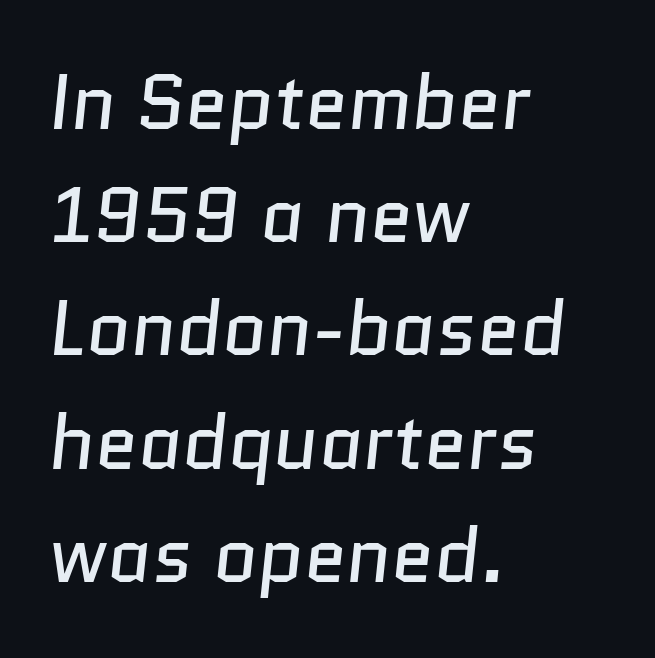
The image shows 77 px regular-weight sans-serif type; set left-aligned, normal line spacing (1.47x), normal letter spacing, not underlined; low stroke contrast and a medium x-height.
